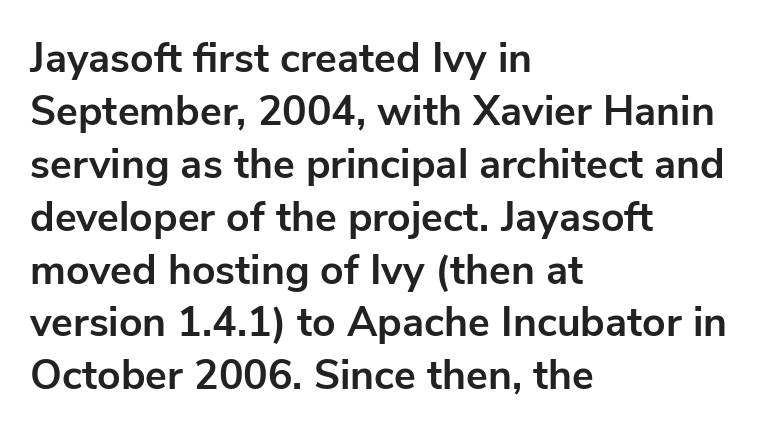
{"serif": "no", "italic": "no", "bold": "yes", "weight": "bold", "width": "normal", "stroke_contrast": "low", "x_height": "medium", "monospaced": "no", "underline": "no", "align": "left", "line_spacing": "normal", "line_spacing_ratio": 1.29, "letter_spacing": "normal", "letter_spacing_em": 0.0, "glyph_px": 41}
